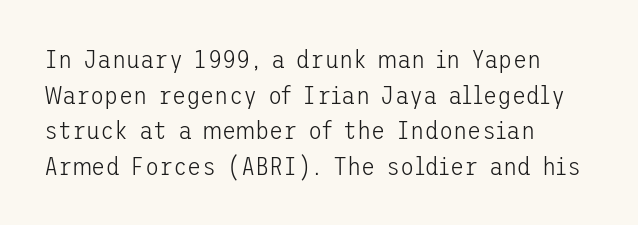
The line texture is even and compact thanks to regular tracking. Honestly, the row spacing looks completely unremarkable. Every row of glyphs begins at an identical x-position on the left. The letters stand straight up with perfectly vertical stems. Stroke thickness stays within the range of a standard reading face or lighter. Unmarked baselines from the first word to the last.
